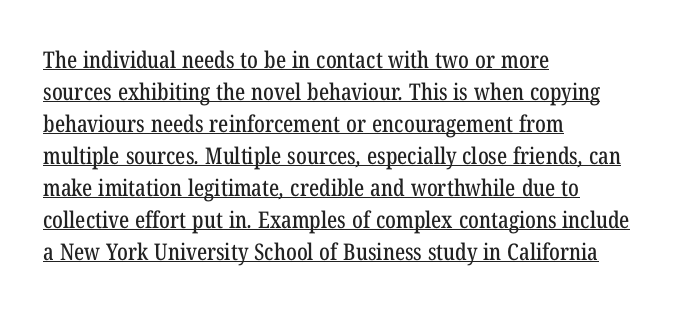
The image shows 23 px text type; set left-aligned, normal line spacing (1.39x), normal letter spacing, underlined.
